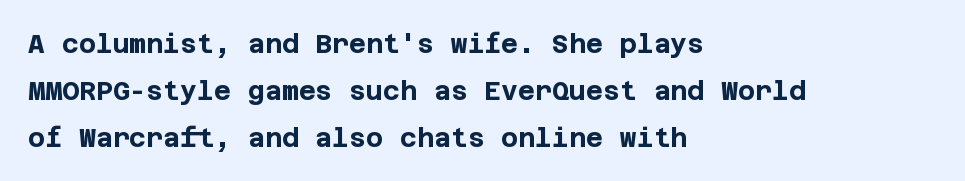
The image shows 26 px bold type, upright; set left-aligned, line spacing 1.8x, normal letter spacing, not underlined.
